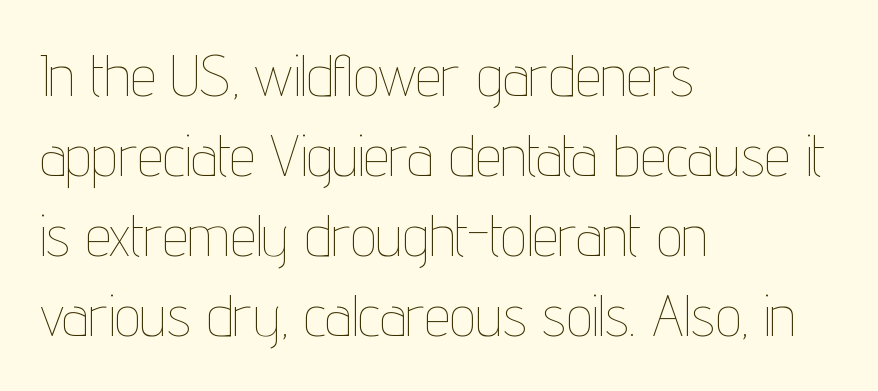
The lines are quadded left. The typesetting does not lean heavy: it is not bold. Is the letter spacing exaggerated? No — it looks like the ordinary default. How would I describe the line gaps? Plain and ordinary. Characters remain perfectly vertical along every line.
